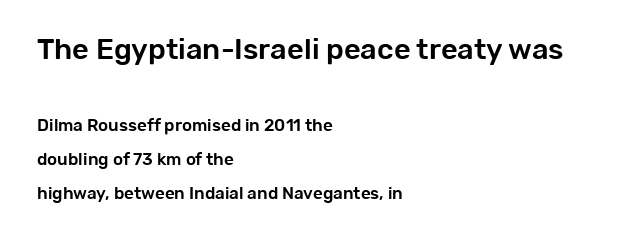
The image shows 29 px sans-serif type, upright; set left-aligned, loose line spacing (2.0x), normal letter spacing, not underlined; the first (top) block is 1.71x larger; low stroke contrast and a medium x-height.
